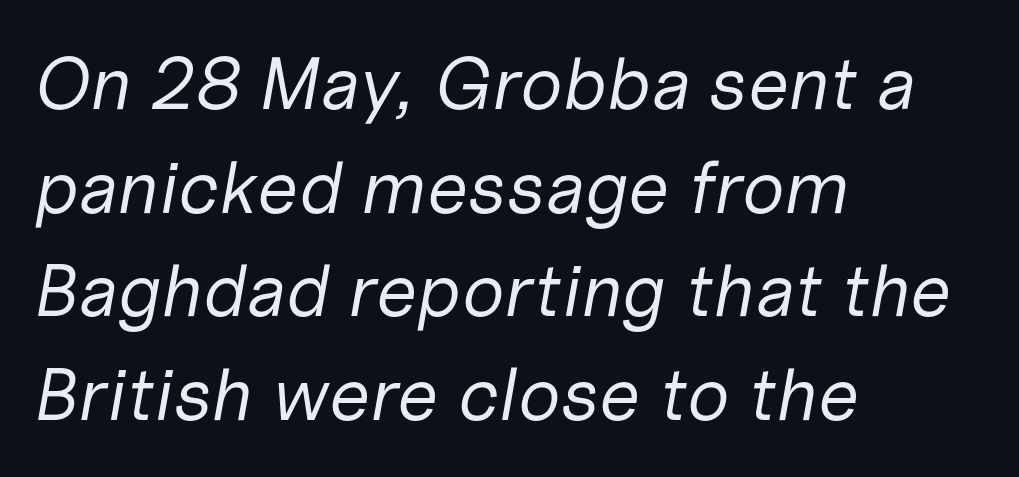
The image shows 74 px regular-weight type, italic (leaning right); set left-aligned, normal line spacing (1.4x), normal letter spacing, not underlined; low stroke contrast and a medium x-height.
